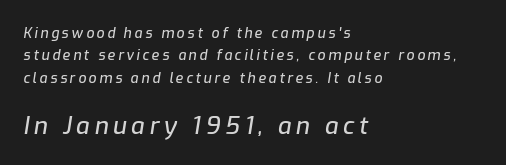
{"italic": "yes", "lean": "right", "slant_degrees": 9, "underline": "no", "align": "left", "line_spacing": "normal", "line_spacing_ratio": 1.59, "larger_block": "second", "size_ratio": 1.71, "glyph_px": 24}
